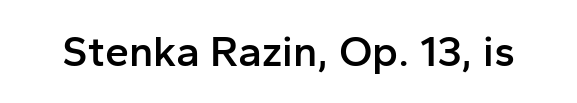
{"serif": "no", "italic": "no", "bold": "semi", "weight": "semibold", "width": "normal", "stroke_contrast": "low", "x_height": "medium", "monospaced": "no", "underline": "no", "letter_spacing": "normal", "letter_spacing_em": 0.0, "glyph_px": 43}
